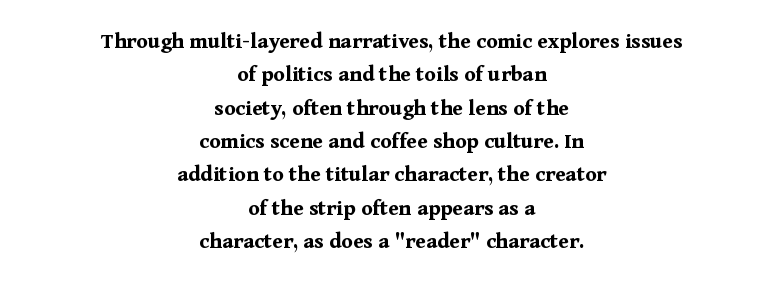
The image shows 23 px bold type, upright; set centered, normal line spacing (1.45x), normal letter spacing, not underlined.
